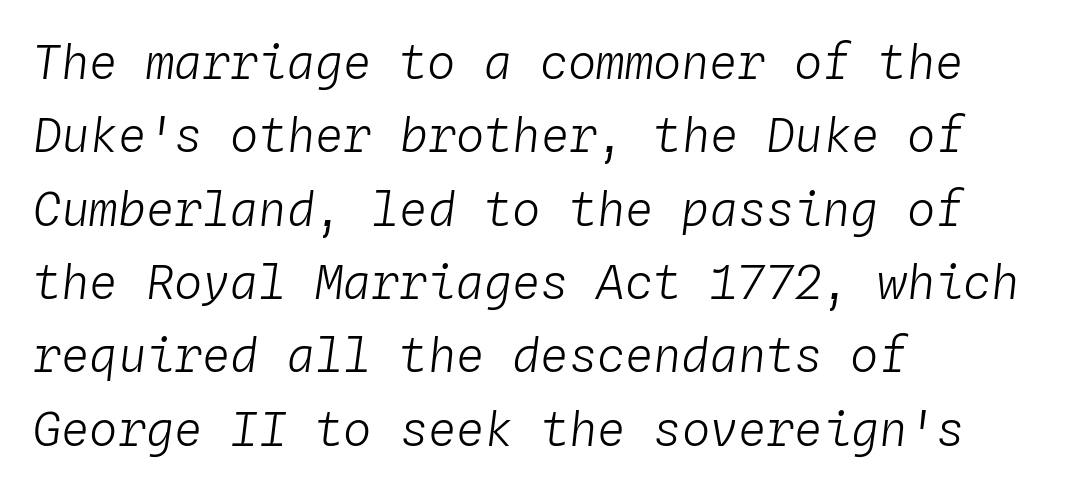
Characters are canted at an angle relative to the baseline's perpendicular. The strokes are not fattened; the text isn't bold. Underline: absent. Words appear dense and cohesive because spacing is normal. The compositor pushed each line to the left boundary.
